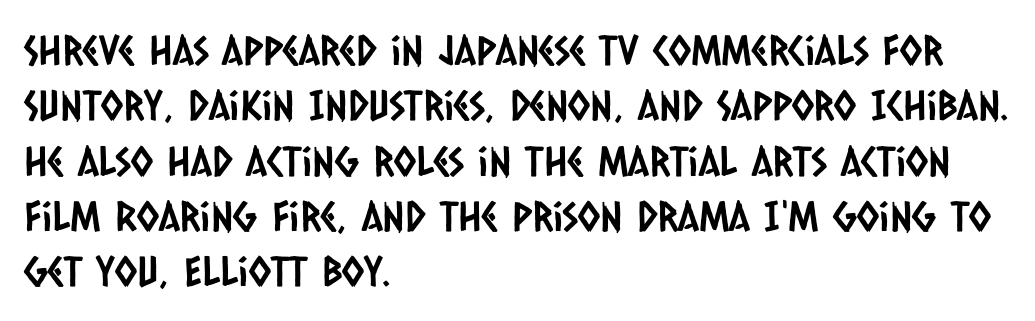
You can tell from the bare stems that sans-serif type was used. The face used here is proportionally spaced, like ordinary book or web type. The tracking reads as untouched default to a designer's eye. This sample keeps an unexceptional amount of space between lines. Descenders hang freely into open space.
